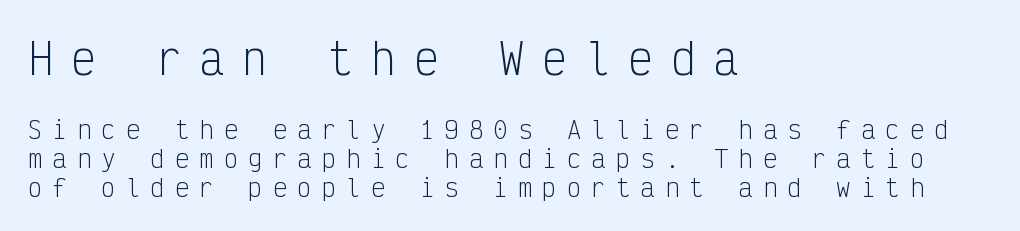
The image shows 42 px light, condensed sans-serif type, upright, monospaced; set left-aligned, line spacing 1.2x, unusually wide letter spacing (+0.42 em), not underlined; the first (top) block is 1.75x larger; low stroke contrast and a medium x-height.
